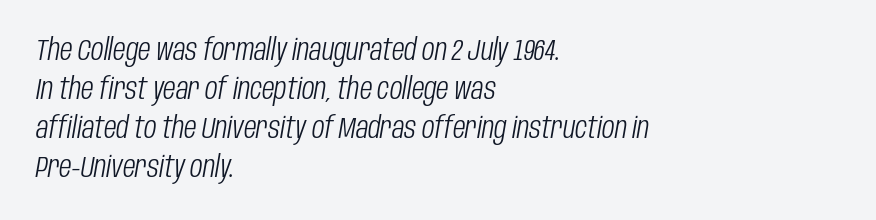
Glance below the letters and you will spot only blank space. There is no visible air inserted between adjacent glyphs. Caption: multi-line text, flush left, ragged right. A typesetter would call this proportional, since set widths differ per character. The weight would be labelled regular, book, light, or lighter still.
